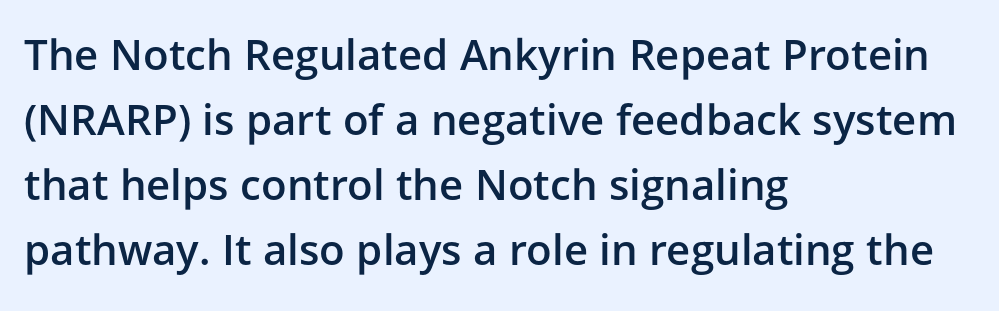
The rendering anchors every line to the left-hand side. Each letter keeps its own natural width here, so spacing adapts to shape. These lines sit exactly where default settings would place them. Its strokes are somewhat broadened, the hallmark of semibold type. Classification — sans serif. Decoration check: the copy has no underline.
